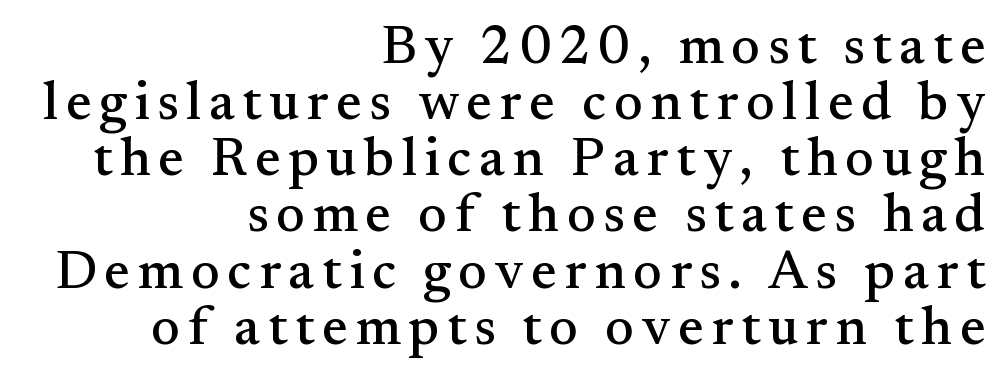
Q: Is the text italic (slanted)? A: No, it is upright.
Q: Is the typeface a serif or a sans-serif typeface? A: Serif.
Q: Is the text underlined? A: No.
Q: How is the paragraph aligned? A: Right-aligned.
Q: Is the spacing between lines tight, normal or loose? A: Tight.
Q: Width (condensed, normal, or wide)? A: Normal.
Q: Stroke contrast? A: Medium.
Q: x-height? A: Small.
Q: Monospaced? A: No.
